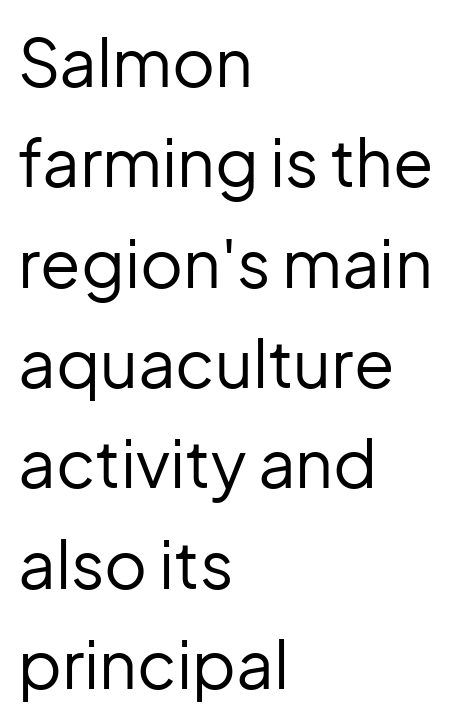
Do the characters align in a grid? No, the font is proportional. Posture: upright roman. Font category for this specimen: sans-serif. Default kerning and tracking; the words read as compact shapes.
